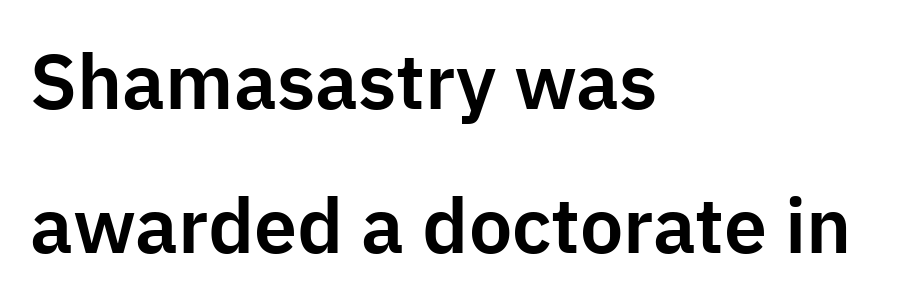
The image shows 77 px sans-serif type, upright; set left-aligned, line spacing 1.87x, normal letter spacing, not underlined; low stroke contrast and a medium x-height.
